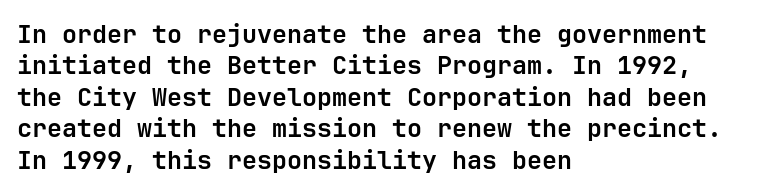
Horizontal alignment here is leftward, the default for most running prose. These lines were composed using upright roman letters. Quick note: underline off. Words appear dense and cohesive because spacing is normal. Honestly, the row spacing looks completely unremarkable. Heft: maximum for text — a bold.
